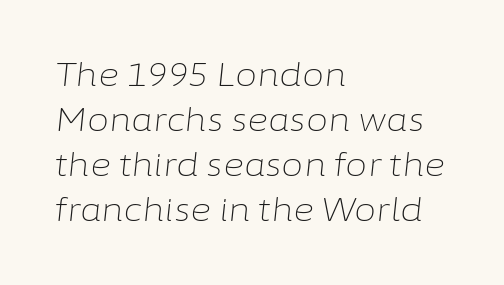
Where is the straight margin? On the left. Is the stroke heavy? The answer is a plain regular-or-lighter. The string is rendered with underlining switched off. A typesetter would mark this as italic. How are the letters spaced? Ordinarily, with no added tracking.
